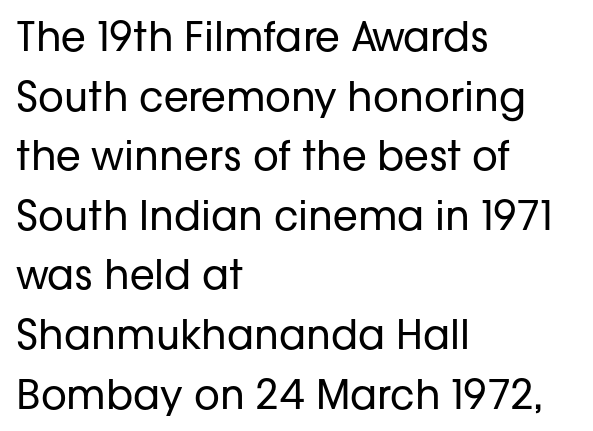
The image shows 40 px regular-weight sans-serif type, upright; set left-aligned, normal line spacing (1.49x), normal letter spacing, not underlined; low stroke contrast and a medium x-height.
